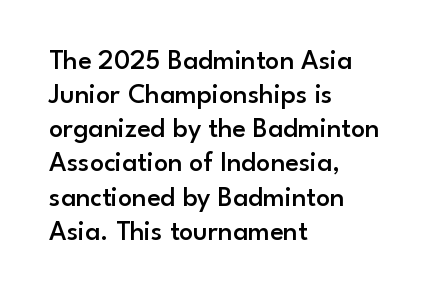
Compared with typical body copy, the letter spacing here is the same. Tall strokes in this sample are plumb rather than angled. Think of a printed novel: that variable character pitch is what you see here. The setting favours the left margin, as ordinary paragraphs usually do.
